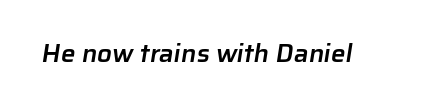
A bit beefed up — I'd call it semibold rather than bold. Letter spacing: default. Lines of text with bare space underneath.
